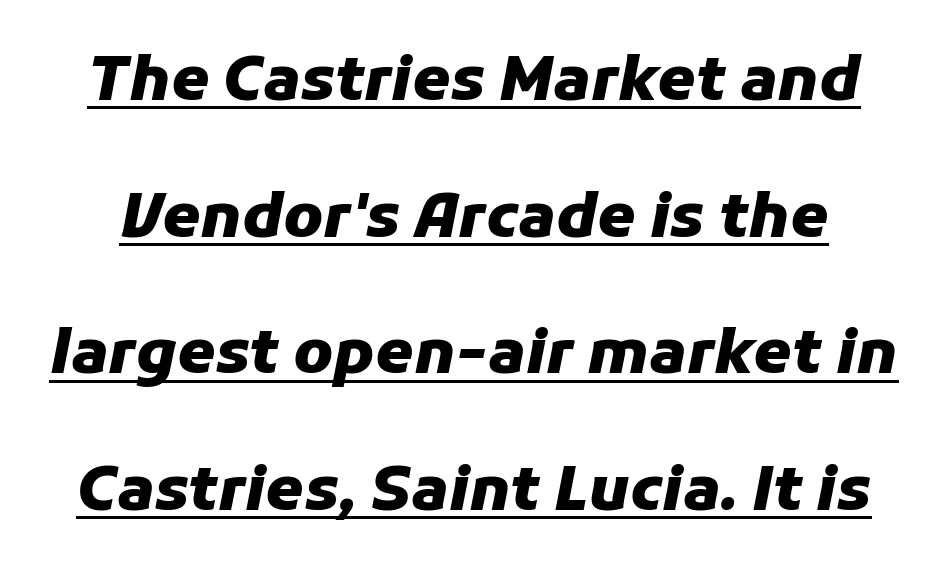
Is there much room between lines? Yes — plenty of vertical air separates them. Is there an underline? Yes — a line sits under the letters. Character widths vary here, with narrow letters taking less room than wide ones. The letters are bold, with thick, heavy strokes. Inter-character spacing is left at the font's built-in metrics.
